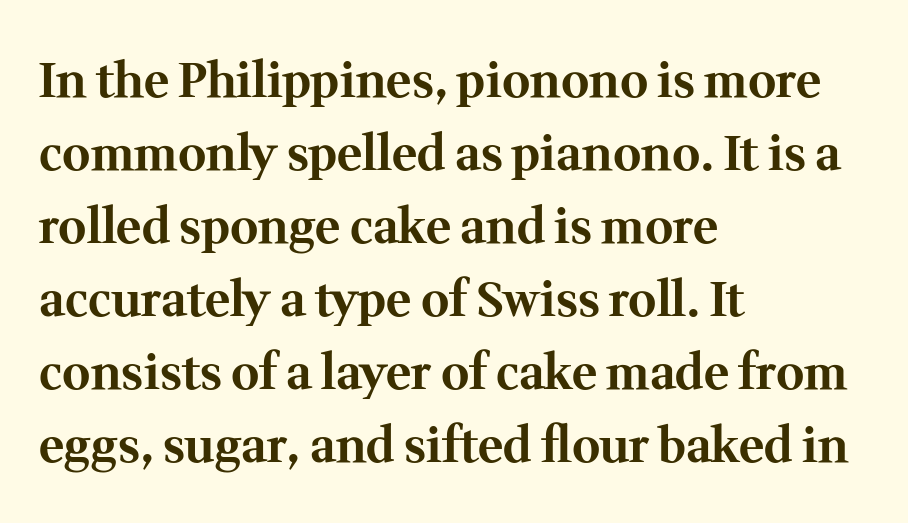
The space between consecutive lines is moderate. The font is running at its bold setting. Just letters on the line, the space beneath them empty. Nobody touched the tracking dial on this one. Is this a fixed-width face? No — the glyphs have proportional, varying widths. Serif or sans? Serif — the stroke terminals have little feet.
